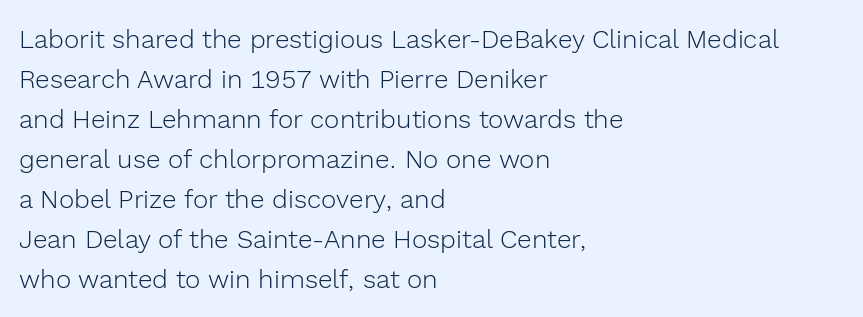
{"italic": "no", "bold": "no", "underline": "no", "align": "left", "line_spacing": "normal", "line_spacing_ratio": 1.54, "letter_spacing": "normal", "letter_spacing_em": 0.0, "glyph_px": 26}
